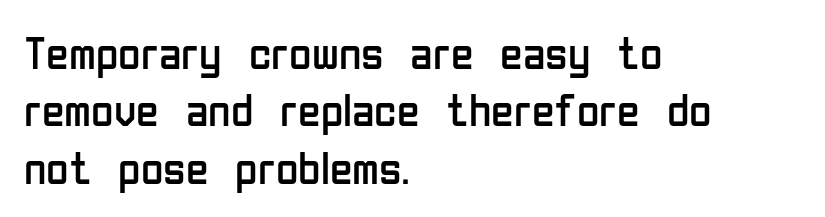
The font family rendered here belongs to the sans-serif group. Notice how the stems are strictly vertical — no italics here. A typesetter would call this zero additional tracking. This rendering features lettering with no underline. Character widths vary here, with narrow letters taking less room than wide ones. Casual observation: everything's shoved over to the left.
